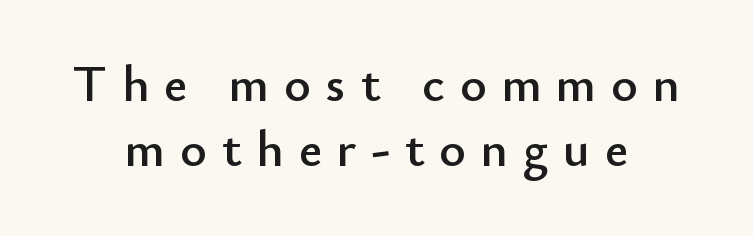
One-word summary of the alignment: center. Vertically, the passage feels balanced, rows spaced as you'd expect. Tracking value appears strongly positive — letters spread wide. A typesetter would call this proportional, since set widths differ per character. The rendering shows plain stroke endings on the letterforms — a sans-serif design.
